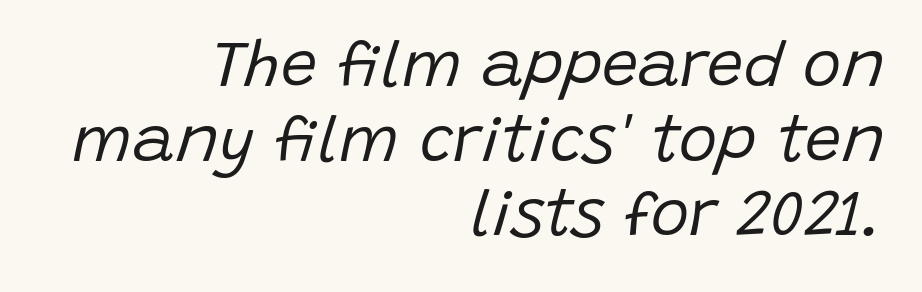
{"italic": "yes", "lean": "right", "slant_degrees": 15, "bold": "no", "weight": "regular", "width": "normal", "stroke_contrast": "low", "x_height": "large", "monospaced": "no", "underline": "no", "align": "right", "line_spacing": "tight", "line_spacing_ratio": 1.15, "letter_spacing": "normal", "letter_spacing_em": 0.0, "glyph_px": 65}
